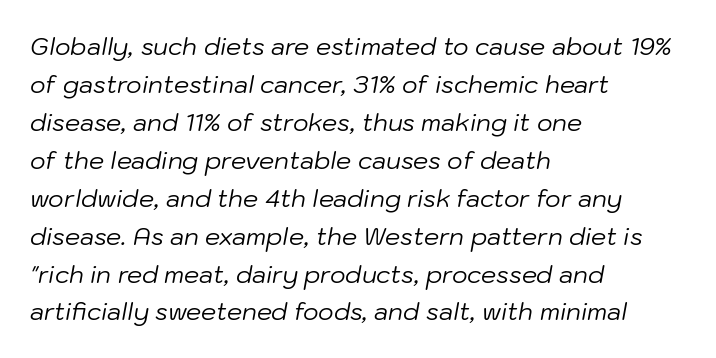
The image shows 24 px text type, italic (leaning right); set left-aligned, normal line spacing (1.58x), normal letter spacing, not underlined.
